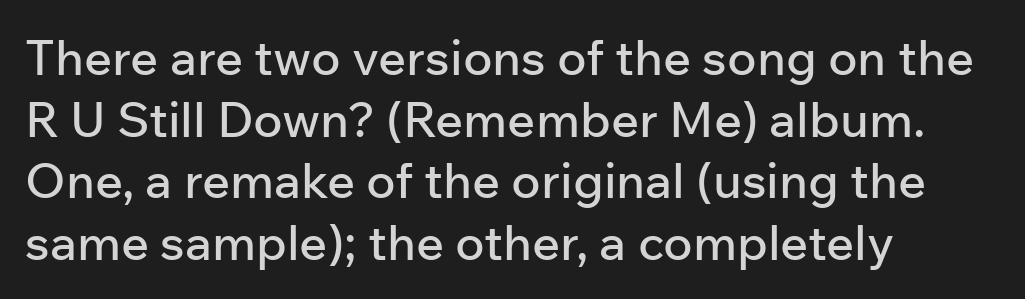
The image shows 49 px sans-serif type, upright; set left-aligned, normal line spacing (1.26x), normal letter spacing, not underlined; low stroke contrast and a medium x-height.
